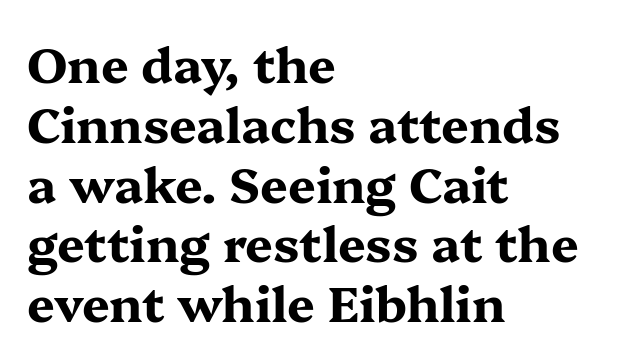
Inter-character spacing is left at the font's built-in metrics. Any mark beneath the type? The region is blank. Summary of weight: heavy, a full bold. This sample has the flowing, uneven cadence of proportional lettering. Serif or sans? Serif — the stroke terminals have little feet.
